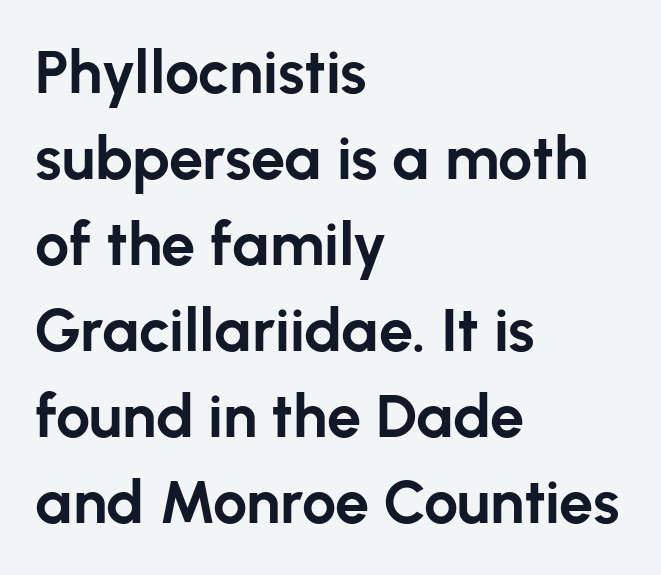
Every letter is thick-stroked: bold, no question. Reading down the column, the eye jumps a familiar distance to each next line. Tracking here is standard; glyphs follow each other at the usual distance. The rendering anchors every line to the left-hand side.
